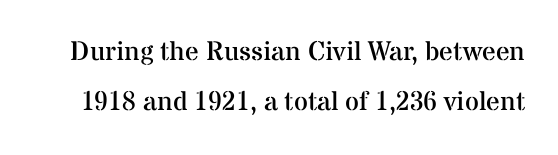
Rendered with straight, roman letterforms. Ink coverage per letter is moderate at most. The passage shown has conventional tracking throughout. The baseline area is clear.
